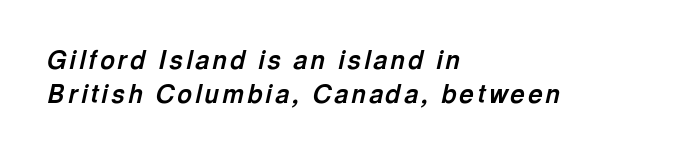
Q: Is the text bold? A: Yes.
Q: Is the text italic (slanted)? A: Yes, it leans right by about 13 degrees.
Q: Is the text underlined? A: No.
Q: How is the paragraph aligned? A: Left-aligned.
Q: Is the spacing between lines tight, normal or loose? A: Normal.
